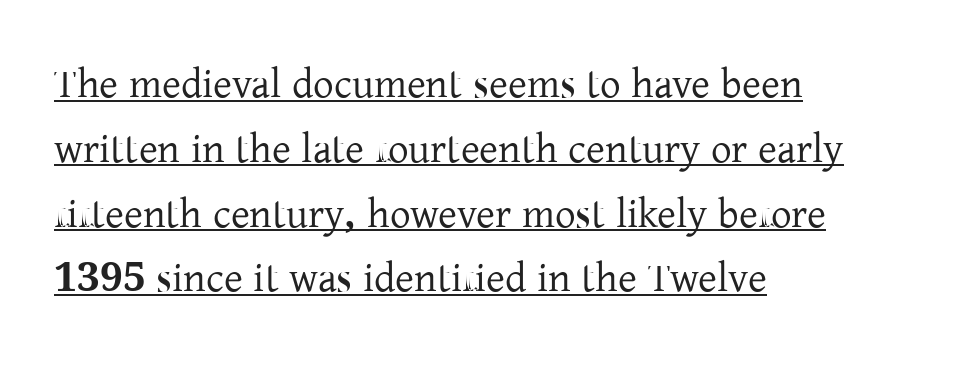
Q: Is the text italic (slanted)? A: No, it is upright.
Q: Is the typeface a serif or a sans-serif typeface? A: Serif.
Q: Is the text underlined? A: Yes.
Q: How is the paragraph aligned? A: Left-aligned.
Q: Is the spacing between letters normal or unusually wide? A: Normal.
Q: Is the spacing between lines tight, normal or loose? A: Normal.
Q: Width (condensed, normal, or wide)? A: Normal.
Q: Stroke contrast? A: Low.
Q: x-height? A: Medium.
Q: Monospaced? A: No.
